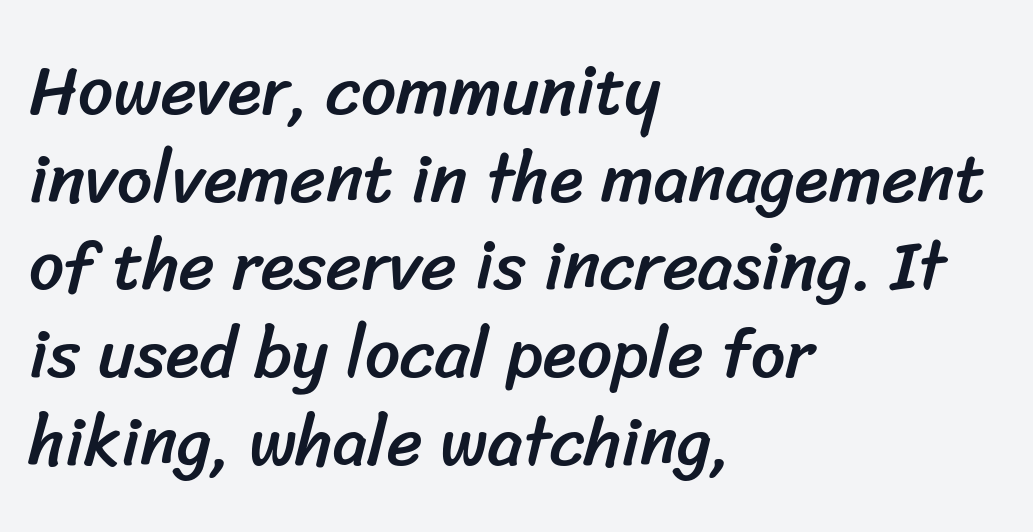
The gap between lines stays unmarked. Is the block centered? No — it sits flush against the left margin. The rendering uses natural spacing where letterforms have individual widths. In terms of letterform style, serifs are entirely absent. A normal amount of white space separates one row of letters from the next. No extra tracking has been applied to these lines.
